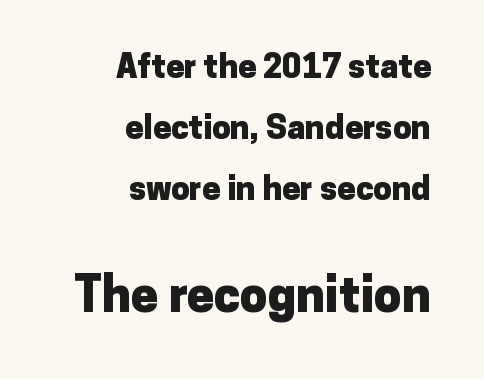
The image shows 49 px heavy sans-serif type, upright; set right-aligned, line spacing 1.85x, normal letter spacing, not underlined; the second (bottom) block is 1.48x larger; low stroke contrast and a medium x-height.
